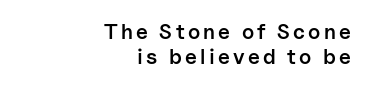
Bold? Not quite — semibold, heavier than regular but stopping short. Vertical strokes here are truly vertical. Caption: multi-line text, flush right, ragged left. Lines of text with bare space underneath.
